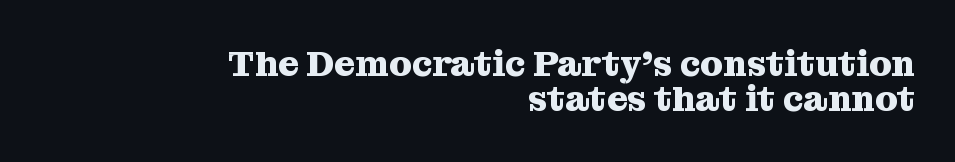
The image shows 36 px heavy serif type, upright; set right-aligned, tight line spacing (0.96x), normal letter spacing, not underlined; medium stroke contrast and a medium x-height.
